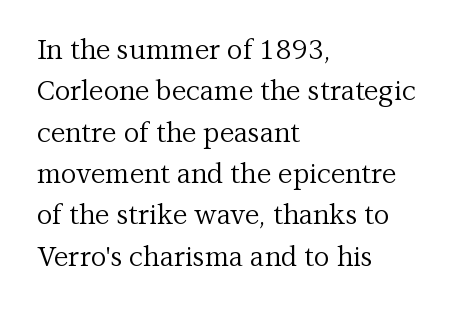
{"italic": "no", "bold": "no", "underline": "no", "align": "left", "line_spacing": "normal", "line_spacing_ratio": 1.53, "letter_spacing": "normal", "letter_spacing_em": 0.0, "glyph_px": 27}
